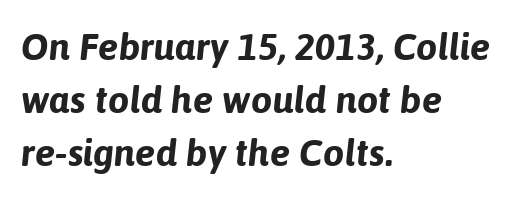
Q: Is the text bold? A: Yes.
Q: Is the text italic (slanted)? A: Yes, it leans right by about 6 degrees.
Q: Is the text underlined? A: No.
Q: How is the paragraph aligned? A: Left-aligned.
Q: Is the spacing between letters normal or unusually wide? A: Normal.
Q: Is the spacing between lines tight, normal or loose? A: Normal.
Q: Width (condensed, normal, or wide)? A: Normal.
Q: Stroke contrast? A: Low.
Q: x-height? A: Medium.
Q: Monospaced? A: No.
